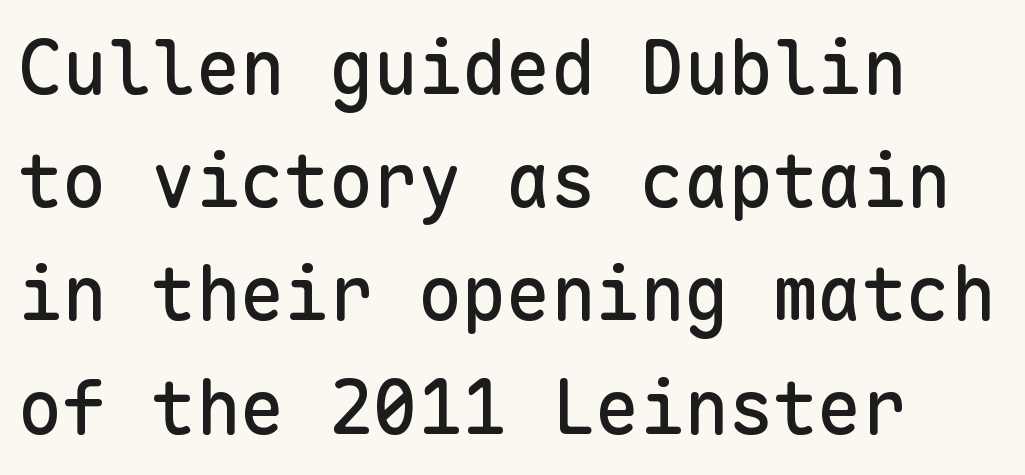
{"serif": "no", "italic": "no", "width": "normal", "stroke_contrast": "low", "x_height": "medium", "monospaced": "yes", "underline": "no", "align": "left", "line_spacing": "normal", "line_spacing_ratio": 1.53, "letter_spacing": "normal", "letter_spacing_em": 0.0, "glyph_px": 74}
